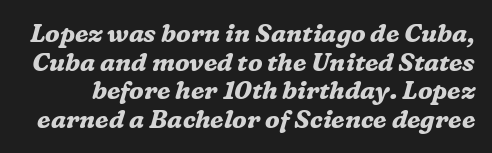
Students, note that the glyphs here touch the page at normal intervals. Quick note: interline space is minimal. Check the space under the baseline: it is left empty. The typography opts for an oblique posture over an upright one. On the weight axis this lands at bold, roughly 700.
